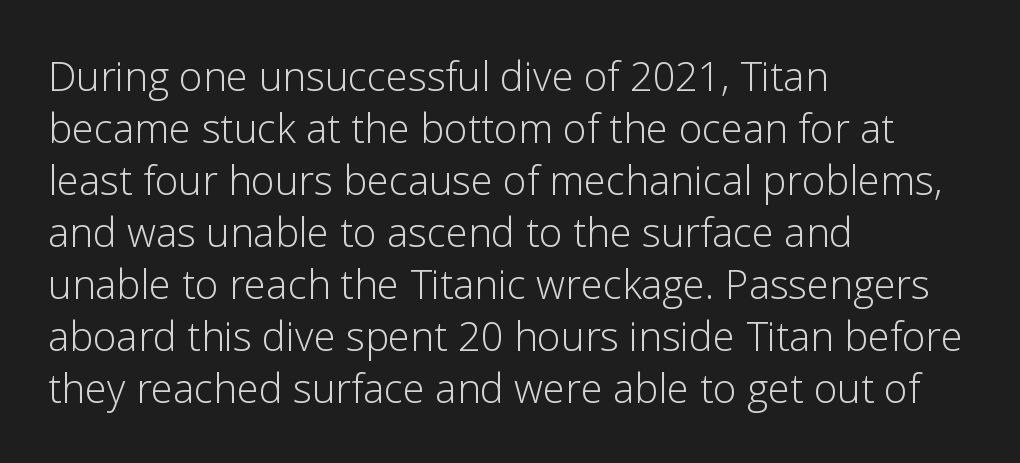
Q: Is the text bold? A: No.
Q: Is the text italic (slanted)? A: No, it is upright.
Q: Is the typeface a serif or a sans-serif typeface? A: Sans-serif.
Q: Is the text underlined? A: No.
Q: How is the paragraph aligned? A: Left-aligned.
Q: Is the spacing between letters normal or unusually wide? A: Normal.
Q: Is the spacing between lines tight, normal or loose? A: Normal.
Q: Width (condensed, normal, or wide)? A: Normal.
Q: Stroke contrast? A: Low.
Q: x-height? A: Medium.
Q: Monospaced? A: No.
